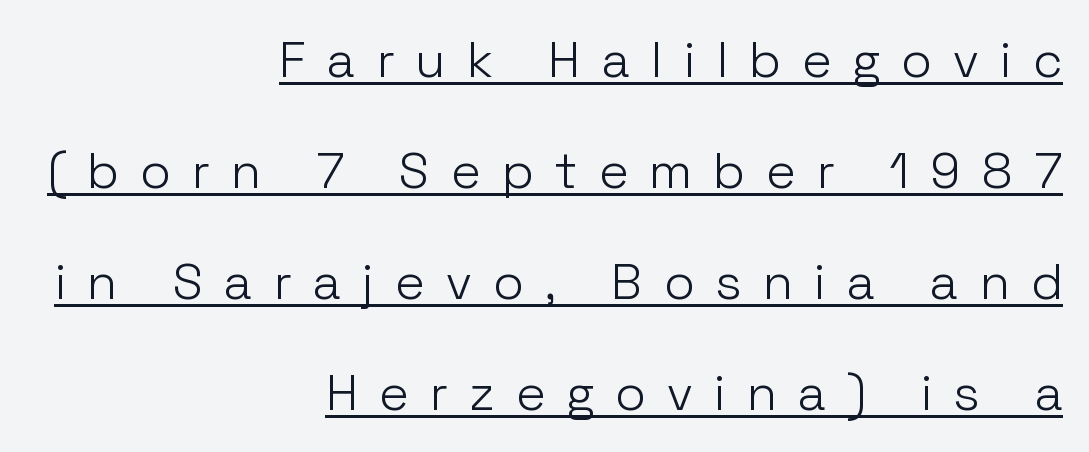
Q: Is the text bold? A: No.
Q: Is the text italic (slanted)? A: No, it is upright.
Q: Is the typeface a serif or a sans-serif typeface? A: Sans-serif.
Q: Is the text underlined? A: Yes.
Q: How is the paragraph aligned? A: Right-aligned.
Q: Is the spacing between letters normal or unusually wide? A: Unusually wide.
Q: Is the spacing between lines tight, normal or loose? A: Loose.
Q: Width (condensed, normal, or wide)? A: Normal.
Q: Stroke contrast? A: Low.
Q: x-height? A: Medium.
Q: Monospaced? A: No.
